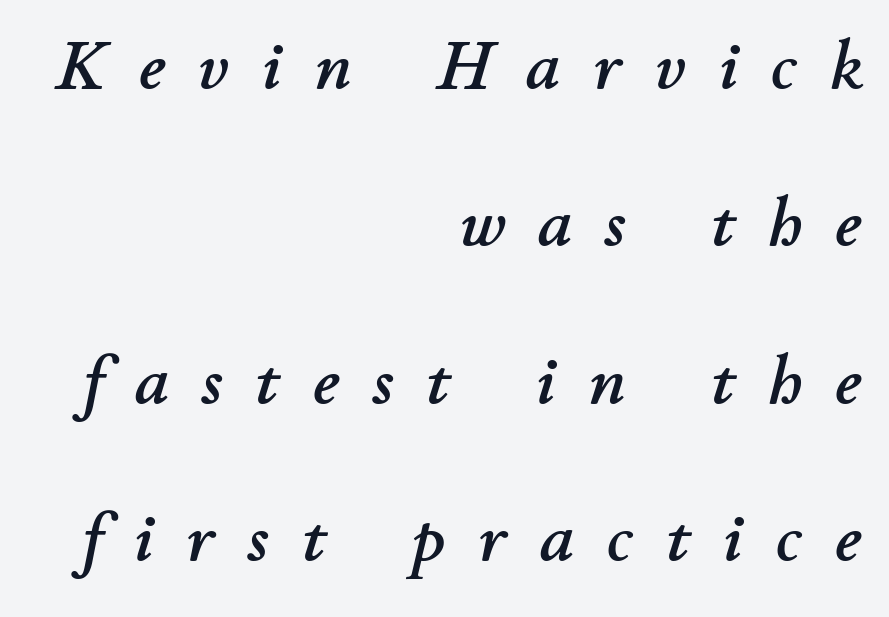
The letters are spread apart with noticeably loose tracking. The setting favours the right margin, as signatures and pull-quotes sometimes do. Honestly, there is no underline to notice here at all. The vertical gap from one line to the next is large.
